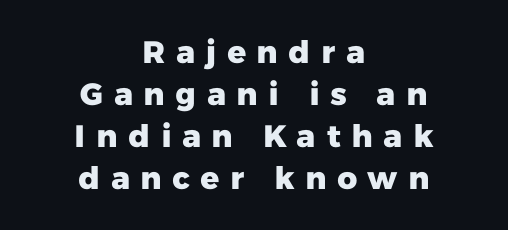
Q: Is the text bold? A: Yes.
Q: Is the typeface a serif or a sans-serif typeface? A: Sans-serif.
Q: Is the text underlined? A: No.
Q: How is the paragraph aligned? A: Centered.
Q: Is the spacing between letters normal or unusually wide? A: Unusually wide.
Q: Is the spacing between lines tight, normal or loose? A: Normal.
Q: Width (condensed, normal, or wide)? A: Normal.
Q: Stroke contrast? A: Low.
Q: x-height? A: Medium.
Q: Monospaced? A: No.
